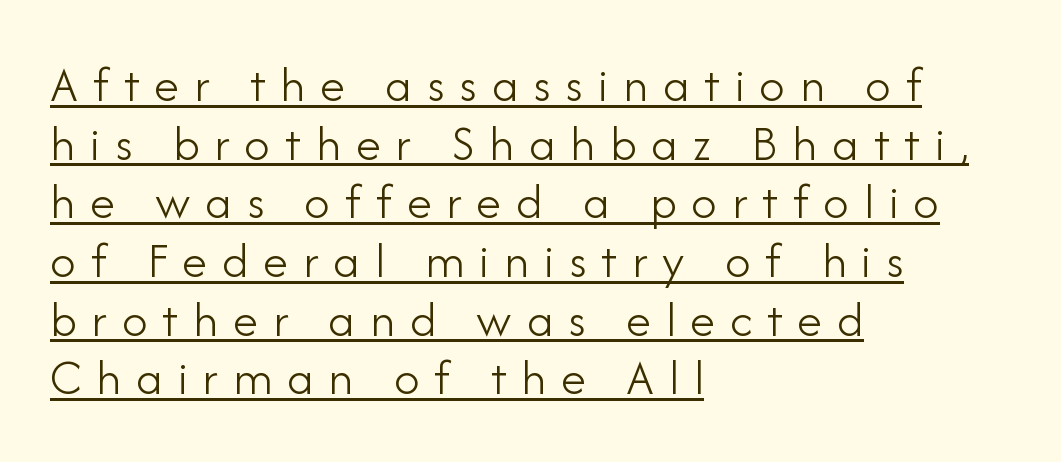
Q: Is the text bold? A: No.
Q: Is the text italic (slanted)? A: No, it is upright.
Q: Is the typeface a serif or a sans-serif typeface? A: Sans-serif.
Q: Is the text underlined? A: Yes.
Q: How is the paragraph aligned? A: Left-aligned.
Q: Is the spacing between letters normal or unusually wide? A: Unusually wide.
Q: Is the spacing between lines tight, normal or loose? A: Tight.
Q: Width (condensed, normal, or wide)? A: Normal.
Q: Stroke contrast? A: Low.
Q: x-height? A: Small.
Q: Monospaced? A: No.
